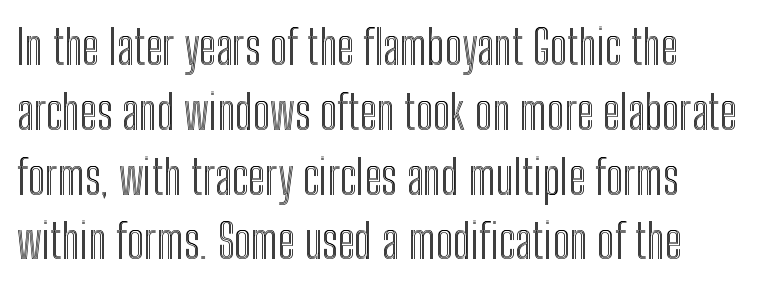
The image shows 48 px condensed type, upright; set normal line spacing (1.35x), normal letter spacing, not underlined; a medium x-height.
